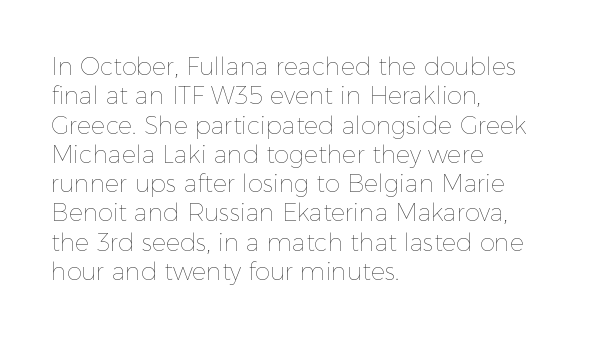
Notice how the stems are strictly vertical — no italics here. Standard letterfit; no display-style spreading of the glyphs. The space beneath each line is pristine and unruled. Counters stay open thanks to moderate or lighter strokes. A classic flush-left, rag-right setting is used for this passage.
